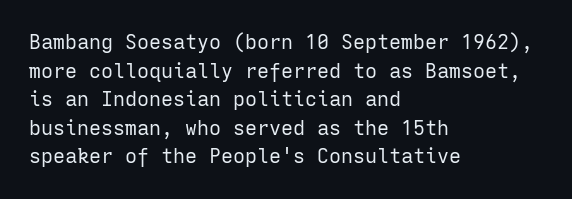
The image shows 20 px text type, upright; set left-aligned, normal line spacing (1.43x), normal letter spacing, not underlined.
